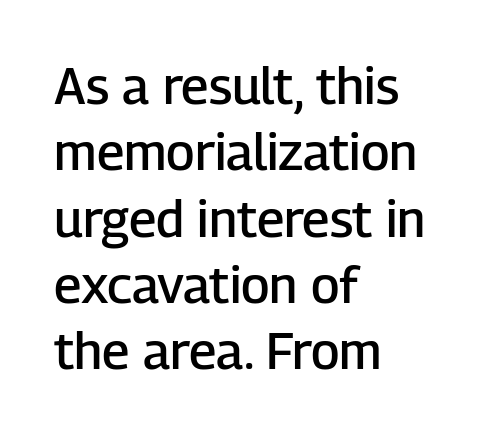
Q: Is the text bold? A: Semi-bold.
Q: Is the text italic (slanted)? A: No, it is upright.
Q: Is the typeface a serif or a sans-serif typeface? A: Sans-serif.
Q: Is the text underlined? A: No.
Q: How is the paragraph aligned? A: Left-aligned.
Q: Is the spacing between letters normal or unusually wide? A: Normal.
Q: Is the spacing between lines tight, normal or loose? A: Normal.
Q: Width (condensed, normal, or wide)? A: Normal.
Q: Stroke contrast? A: Low.
Q: x-height? A: Medium.
Q: Monospaced? A: No.
